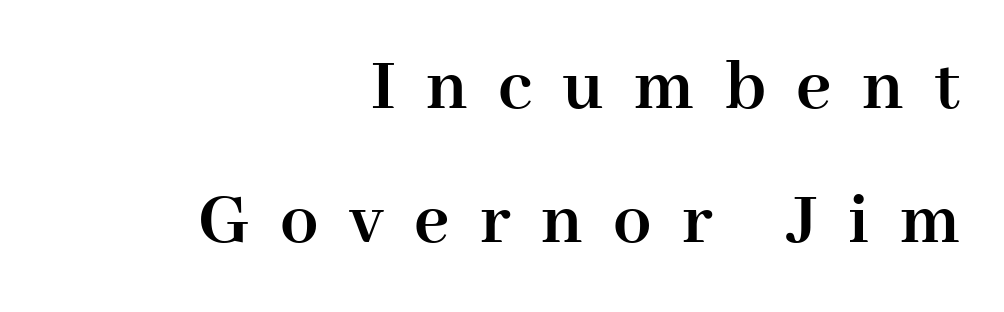
Ascenders rise straight up at ninety degrees. All the whitespace from short lines collects on the left. The space beneath each line is pristine and unruled. The typeface chosen for these lines features serifs.
